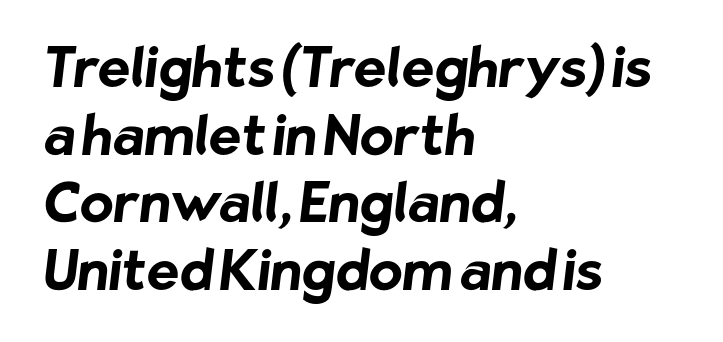
{"serif": "no", "bold": "yes", "weight": "bold", "width": "normal", "stroke_contrast": "low", "x_height": "medium", "monospaced": "no", "underline": "no", "align": "left", "line_spacing_ratio": 1.23, "letter_spacing": "normal", "letter_spacing_em": 0.0, "glyph_px": 55}
